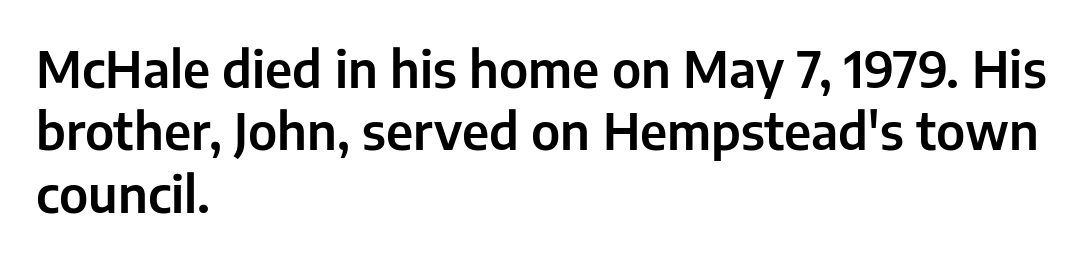
Each row of text sits above clean, open space. Inter-character spacing is left at the font's built-in metrics. The lettering holds an erect, upright posture throughout. Varying glyph widths throughout — classic text-font behaviour. Honestly, the row spacing looks completely unremarkable. One-word summary of the alignment: left.
